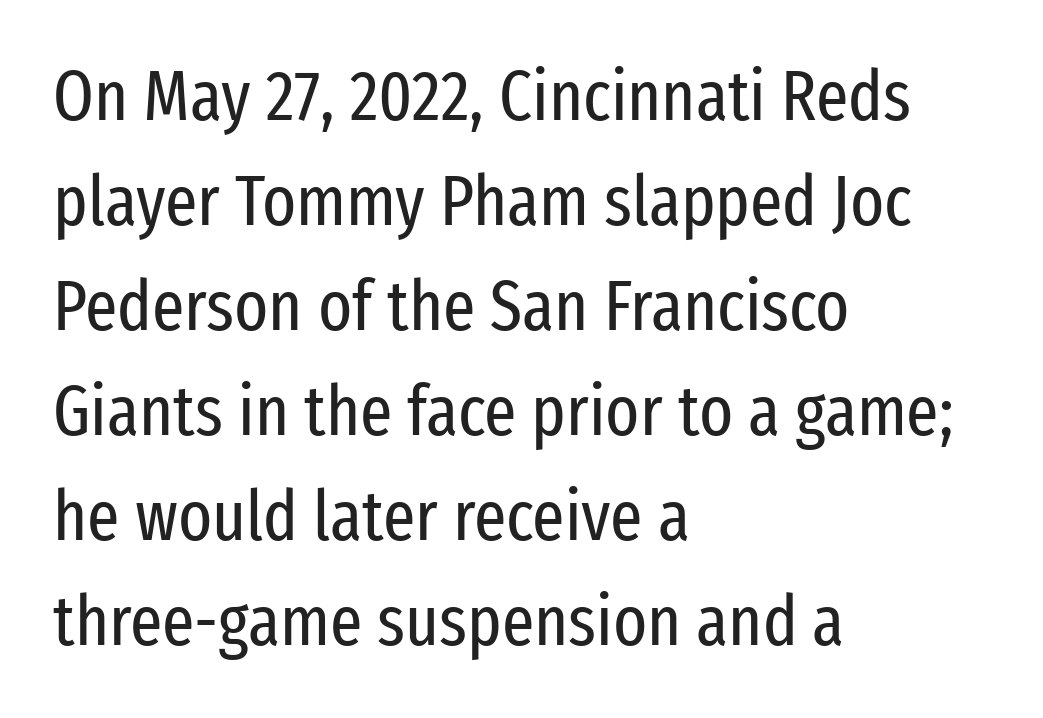
Q: Is the text bold? A: No.
Q: Is the text italic (slanted)? A: No, it is upright.
Q: Is the typeface a serif or a sans-serif typeface? A: Sans-serif.
Q: Is the text underlined? A: No.
Q: How is the paragraph aligned? A: Left-aligned.
Q: Is the spacing between letters normal or unusually wide? A: Normal.
Q: Is the spacing between lines tight, normal or loose? A: Normal.
Q: Width (condensed, normal, or wide)? A: Condensed.
Q: Stroke contrast? A: Low.
Q: x-height? A: Medium.
Q: Monospaced? A: No.
